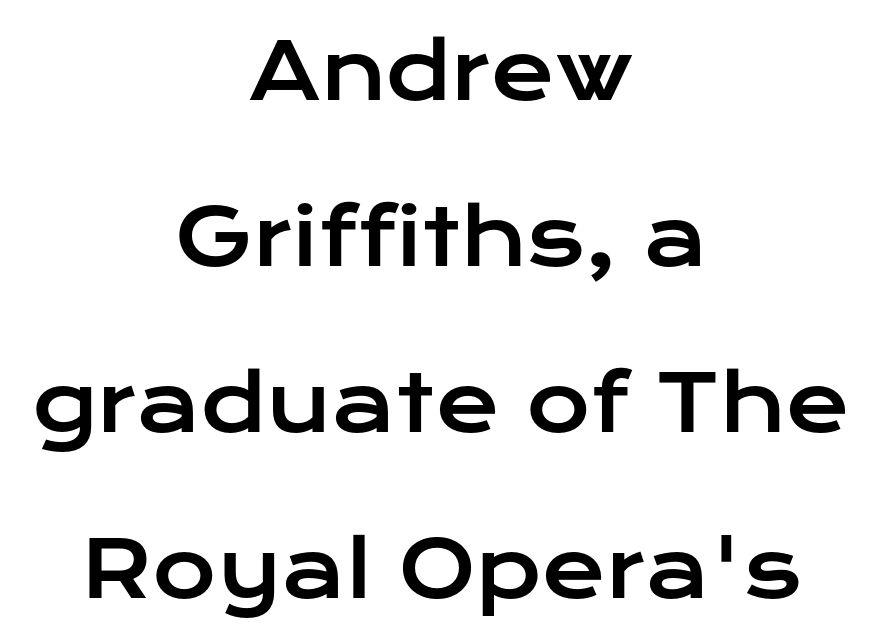
Each letter keeps its own natural width here, so spacing adapts to shape. Honestly, the letter spacing is just normal — you wouldn't notice it. The string is rendered with underlining switched off. Upright lettering throughout. The space between consecutive lines is lavish.
